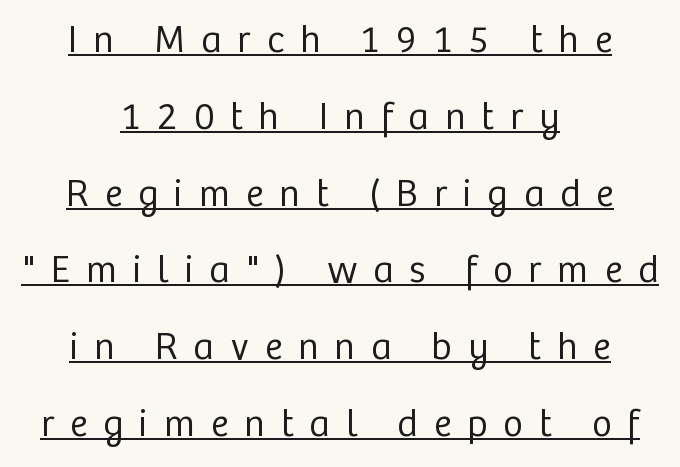
{"serif": "no", "italic": "no", "bold": "no", "weight": "regular", "width": "normal", "stroke_contrast": "low", "x_height": "medium", "monospaced": "no", "underline": "yes", "align": "center", "line_spacing": "loose", "line_spacing_ratio": 2.02, "letter_spacing": "wide", "letter_spacing_em": 0.42, "glyph_px": 38}
